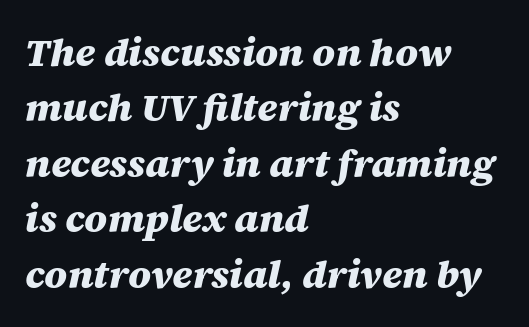
Q: Is the text bold? A: Yes.
Q: Is the text italic (slanted)? A: Yes, it leans right by about 12 degrees.
Q: Is the text underlined? A: No.
Q: How is the paragraph aligned? A: Left-aligned.
Q: Is the spacing between letters normal or unusually wide? A: Normal.
Q: Is the spacing between lines tight, normal or loose? A: Normal.
Q: Width (condensed, normal, or wide)? A: Normal.
Q: Stroke contrast? A: Medium.
Q: x-height? A: Large.
Q: Monospaced? A: No.
